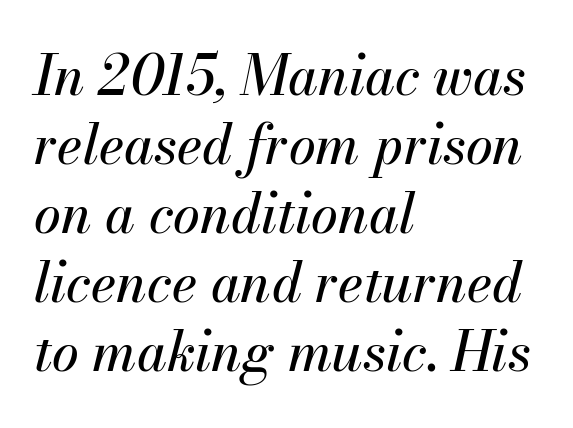
Posture: slanted. Descenders hang freely into open space. These lines are set flush left with a ragged right edge. Proportional: the letters do not fall into vertical columns. Letter spacing: default.
